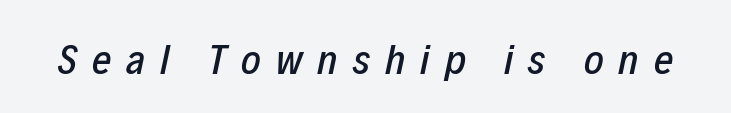
The image shows 42 px condensed type, italic (leaning right); set unusually wide letter spacing (+0.36 em), not underlined; low stroke contrast and a medium x-height.
